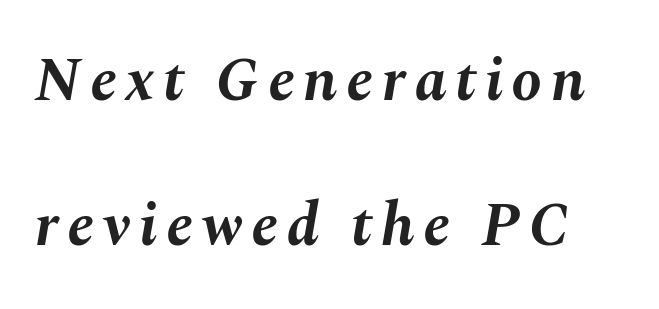
Q: Is the text bold? A: Yes.
Q: Is the text italic (slanted)? A: Yes, it leans right by about 10 degrees.
Q: Is the text underlined? A: No.
Q: Is the spacing between lines tight, normal or loose? A: Loose.
Q: Width (condensed, normal, or wide)? A: Normal.
Q: Stroke contrast? A: Medium.
Q: x-height? A: Medium.
Q: Monospaced? A: No.
